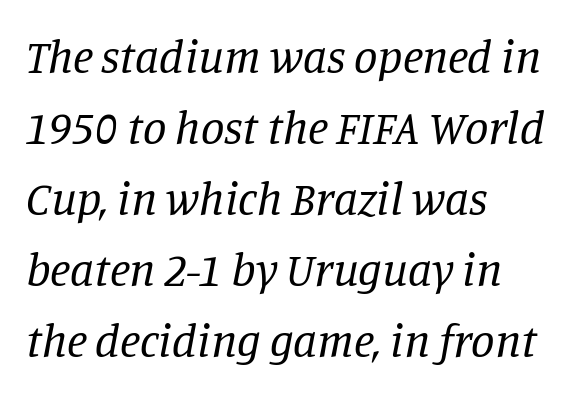
You can tell from the footed stems that serif type was used. If you drew a line through each stem, it would be angled. Letter spacing: default. Typeset ragged right — the left edge is the straight one. The letters look calm and open, with moderate or lighter stems. Character widths vary here, with narrow letters taking less room than wide ones.
